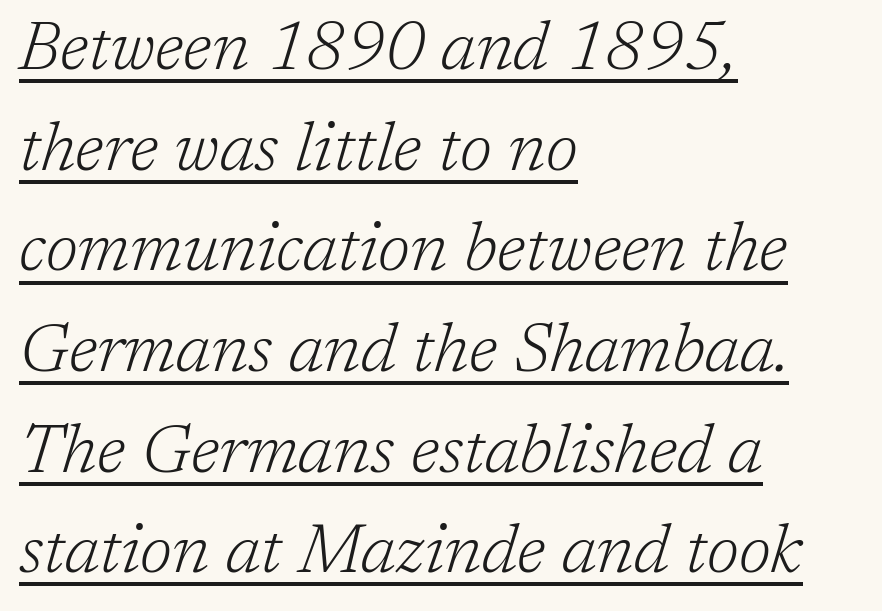
{"serif": "yes", "italic": "yes", "lean": "right", "slant_degrees": 17, "bold": "no", "weight": "light", "width": "normal", "stroke_contrast": "low", "x_height": "medium", "monospaced": "no", "underline": "yes", "align": "left", "line_spacing": "normal", "line_spacing_ratio": 1.48, "letter_spacing": "normal", "letter_spacing_em": 0.0, "glyph_px": 68}
